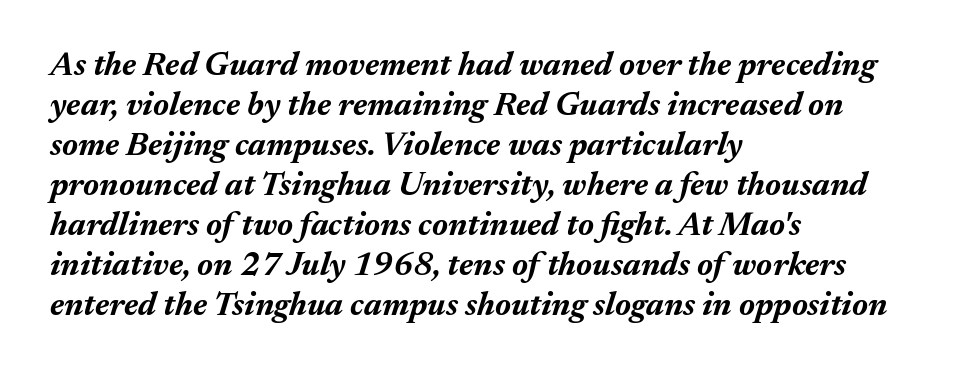
{"italic": "yes", "lean": "right", "slant_degrees": 17, "bold": "yes", "weight": "bold", "width": "normal", "stroke_contrast": "medium", "x_height": "medium", "monospaced": "no", "underline": "no", "align": "left", "line_spacing_ratio": 1.21, "letter_spacing": "normal", "letter_spacing_em": 0.0, "glyph_px": 33}
